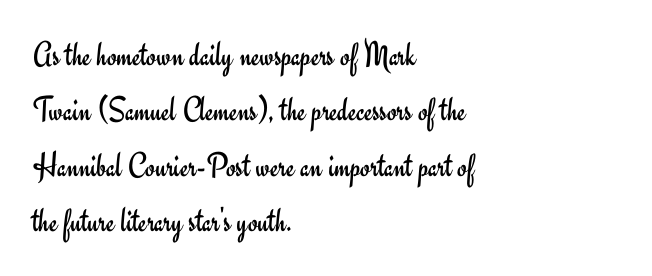
{"serif": "no", "bold": "no", "weight": "regular", "width": "normal", "stroke_contrast": "low", "x_height": "small", "monospaced": "no", "underline": "no", "align": "left", "line_spacing": "normal", "line_spacing_ratio": 1.58, "letter_spacing": "normal", "letter_spacing_em": 0.0, "glyph_px": 35}
